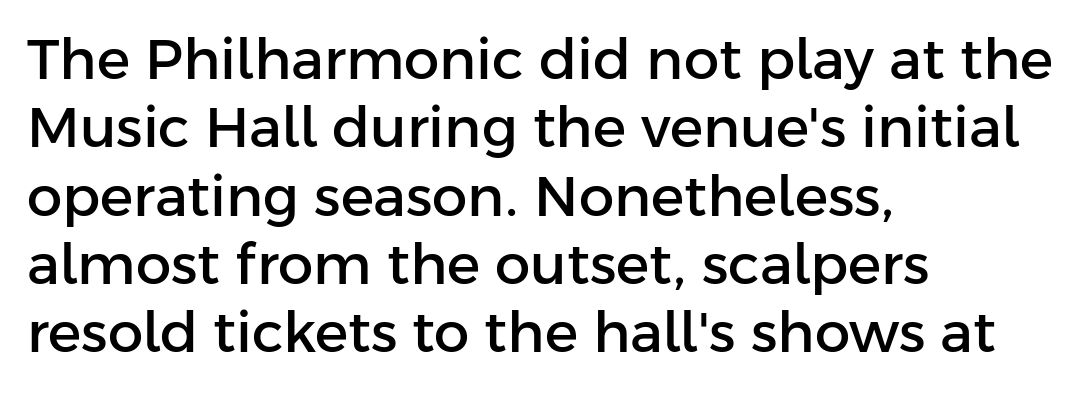
The image shows 56 px sans-serif type, upright; set left-aligned, line spacing 1.22x, normal letter spacing, not underlined; low stroke contrast and a medium x-height.
